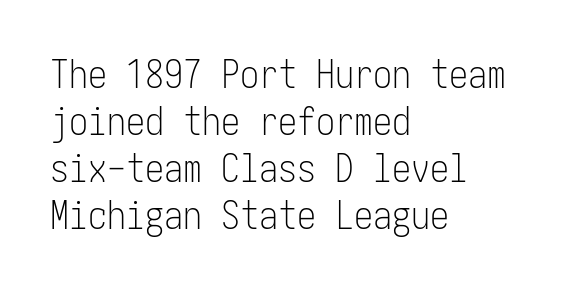
Font category for this specimen: sans-serif. Alignment: flush left. Rendered with straight, roman letterforms. Nothing unusual about the tracking: characters are spaced as the font intends. Ink coverage per letter is moderate at most.
